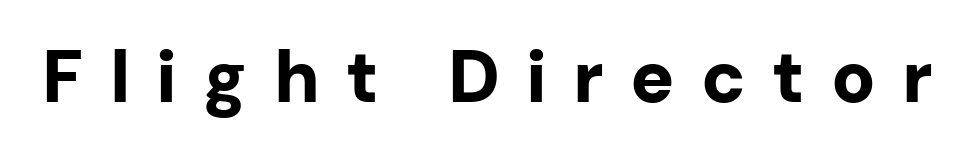
Strokes here are thick enough to call this a true bold. Style check: upright. The gaps between neighbouring characters are conspicuously large. Nobody drew a line under any word here.
